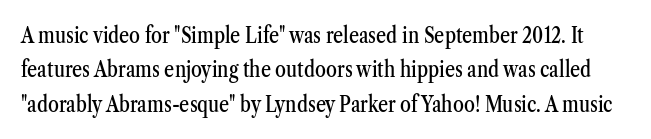
Q: Is the text italic (slanted)? A: No, it is upright.
Q: Is the text underlined? A: No.
Q: Is the spacing between letters normal or unusually wide? A: Normal.
Q: Is the spacing between lines tight, normal or loose? A: Normal.
